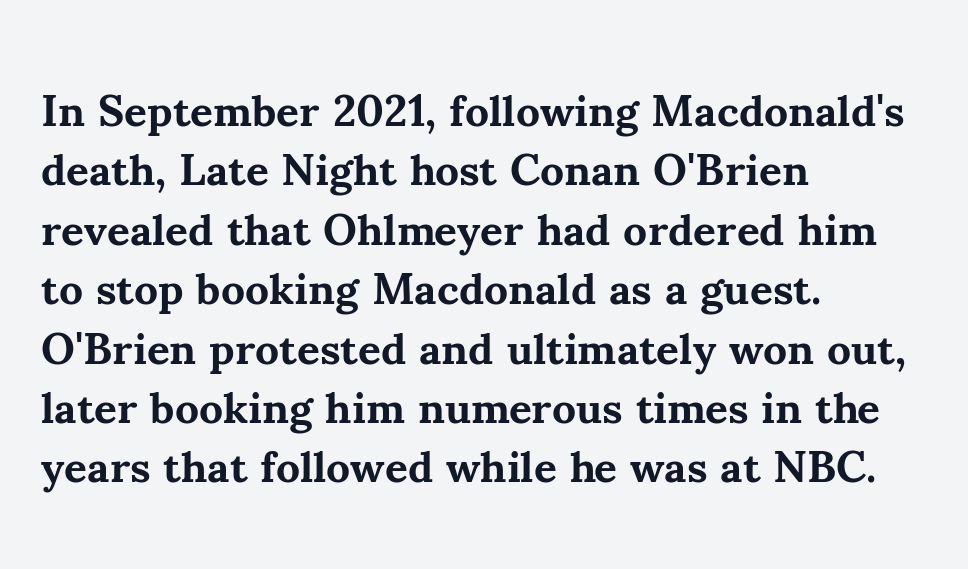
Does the lettering tilt? It doesn't — this is upright. The rendering uses a moderate line-height, typical for paragraphs. Classification — serif. Rule under the text: the space is simply empty. The lines in this sample share a left origin and differ only in where they stop.
